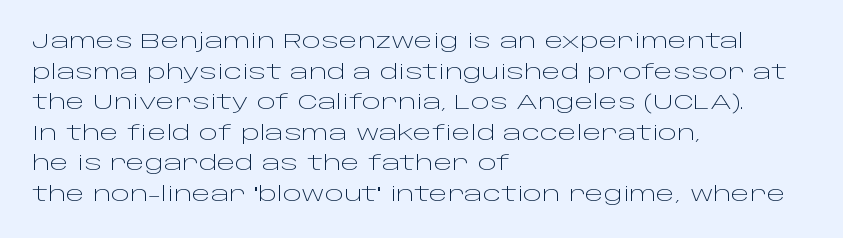
{"italic": "no", "bold": "no", "underline": "no", "align": "left", "line_spacing": "normal", "line_spacing_ratio": 1.53, "letter_spacing": "normal", "letter_spacing_em": 0.0, "glyph_px": 20}
